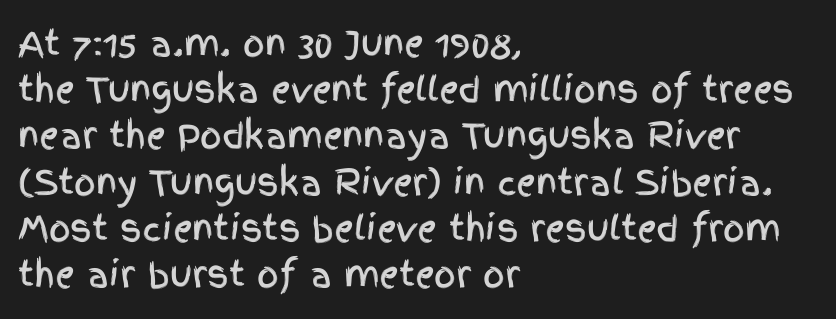
A typesetter would label this face a sans. The gaps between neighbouring characters are ordinary and unremarkable. Bare-footed words on every line. The letters stand straight up with perfectly vertical stems.
